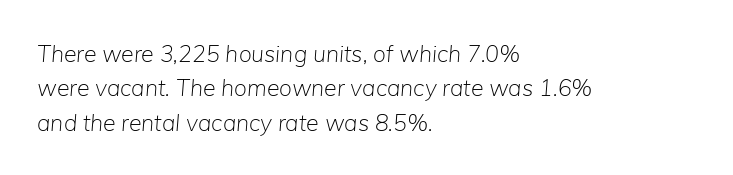
The image shows 23 px text type, italic (leaning right); set left-aligned, normal line spacing (1.49x), normal letter spacing, not underlined.
